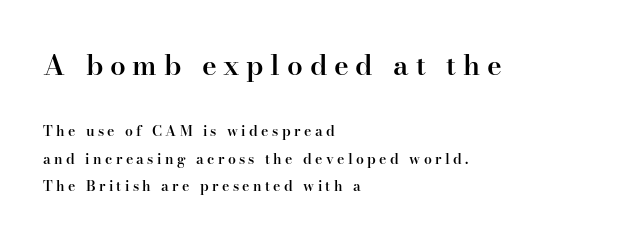
This is the in-between weight designers call semibold or demi. These two chunks differ in scale, with the top chunk taking the larger measure. Proportional: the letters do not fall into vertical columns. You can tell it's not italic because the verticals are truly vertical.
